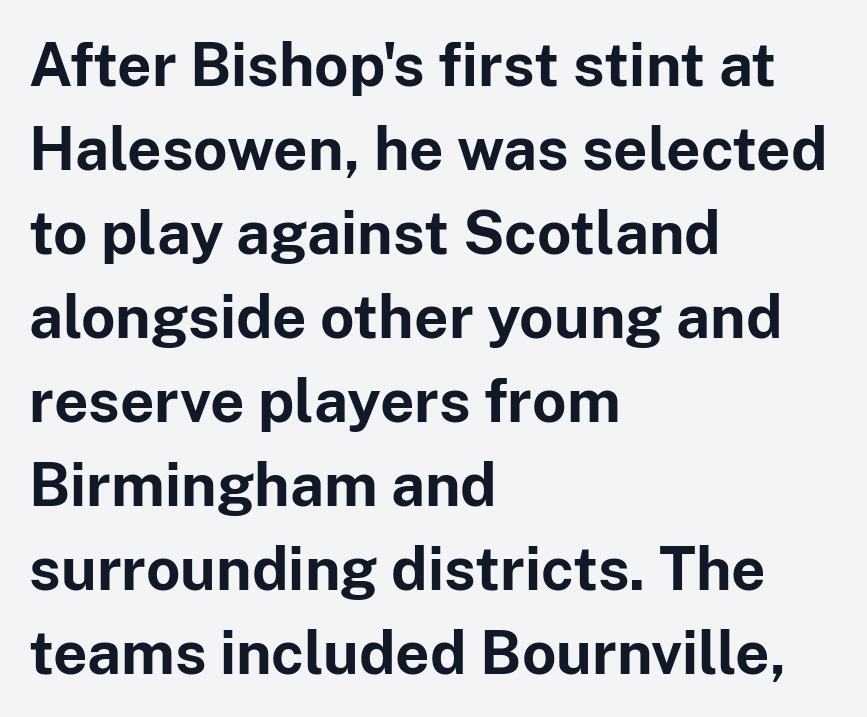
Think of a printed novel: that variable character pitch is what you see here. Horizontally, the lines are justified to the leading edge only. To sum up the face: it is a sans, with no serifs. The area under the type is left untouched.
